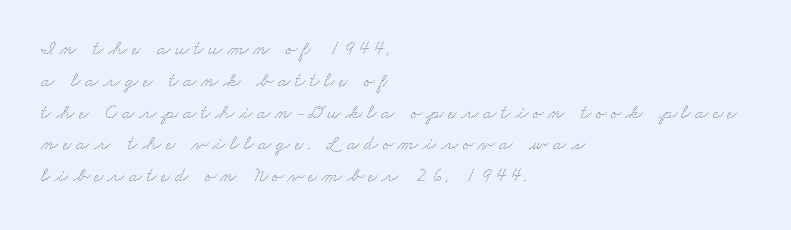
{"bold": "no", "underline": "no", "align": "left", "line_spacing": "normal", "line_spacing_ratio": 1.59, "letter_spacing": "wide", "letter_spacing_em": 0.21, "glyph_px": 20}
